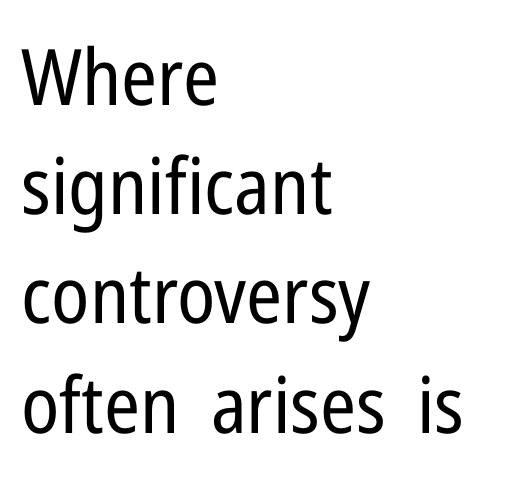
{"serif": "no", "italic": "no", "bold": "no", "weight": "regular", "width": "condensed", "stroke_contrast": "low", "x_height": "medium", "monospaced": "no", "underline": "no", "align": "left", "line_spacing": "normal", "line_spacing_ratio": 1.4, "letter_spacing": "normal", "letter_spacing_em": 0.0, "glyph_px": 78}
